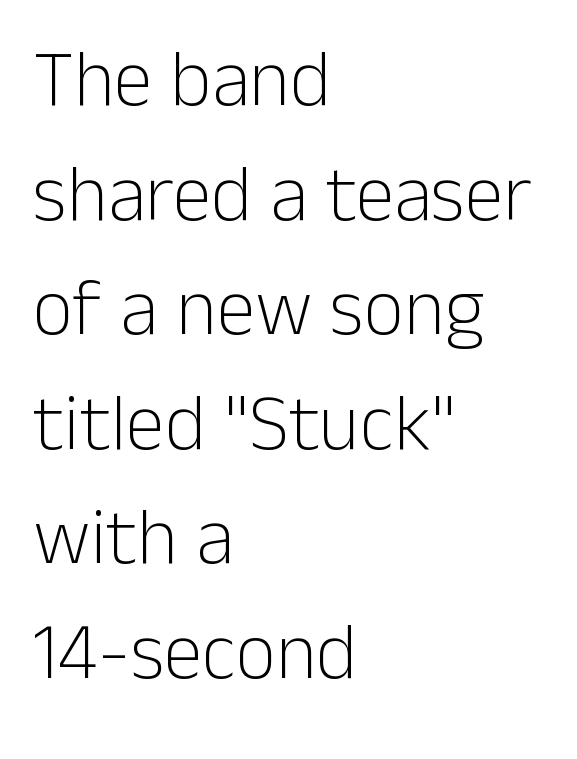
Q: Is the text bold? A: No.
Q: Is the text italic (slanted)? A: No, it is upright.
Q: Is the typeface a serif or a sans-serif typeface? A: Sans-serif.
Q: Is the text underlined? A: No.
Q: How is the paragraph aligned? A: Left-aligned.
Q: Is the spacing between letters normal or unusually wide? A: Normal.
Q: Is the spacing between lines tight, normal or loose? A: Normal.
Q: Width (condensed, normal, or wide)? A: Normal.
Q: Stroke contrast? A: Low.
Q: x-height? A: Medium.
Q: Monospaced? A: No.
